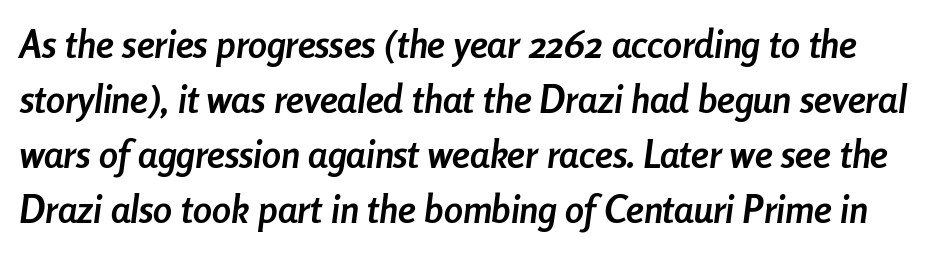
The image shows 38 px semibold, condensed type, italic (leaning right); set normal line spacing (1.45x), normal letter spacing, not underlined; low stroke contrast and a medium x-height.
